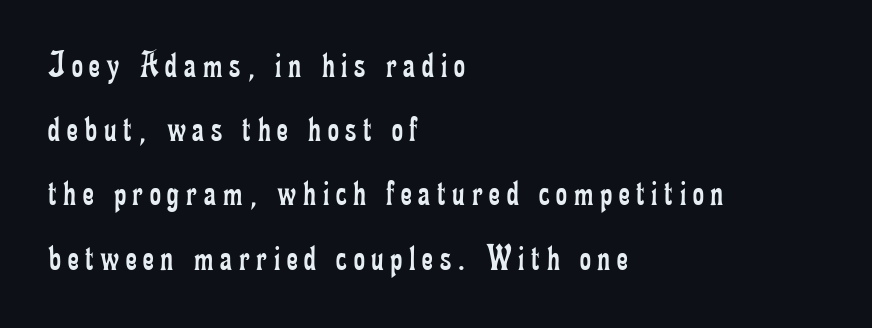
The strokes are not fattened; the text isn't bold. The type sits square on the baseline with zero lean. Successive baselines arrive at the customary interval. Every row of glyphs begins at an identical x-position on the left.
